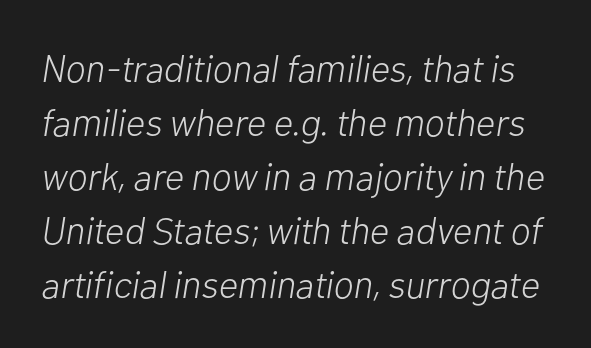
Q: Is the text bold? A: No.
Q: Is the text italic (slanted)? A: Yes, it leans right by about 10 degrees.
Q: Is the text underlined? A: No.
Q: Is the spacing between letters normal or unusually wide? A: Normal.
Q: Is the spacing between lines tight, normal or loose? A: Normal.
Q: Width (condensed, normal, or wide)? A: Normal.
Q: Stroke contrast? A: Low.
Q: x-height? A: Medium.
Q: Monospaced? A: No.
